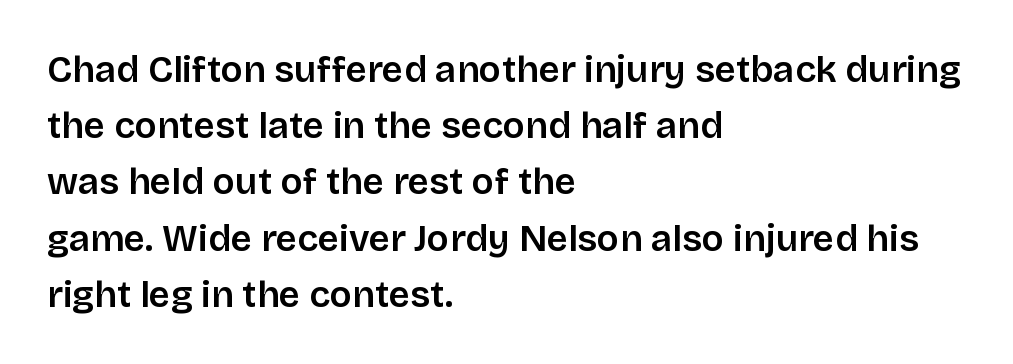
The rendering uses natural spacing where letterforms have individual widths. In terms of posture, this sample is upright. Compared with typical paragraphs, the rows here are spaced about the same. Each row of text sits above clean, open space.
